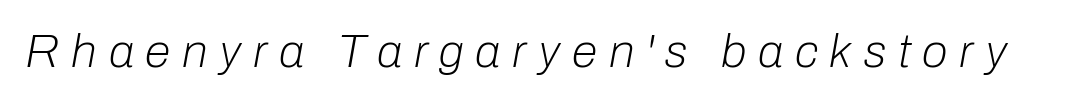
The image shows 47 px light type, italic (leaning right); set unusually wide letter spacing (+0.25 em), not underlined; low stroke contrast and a medium x-height.
